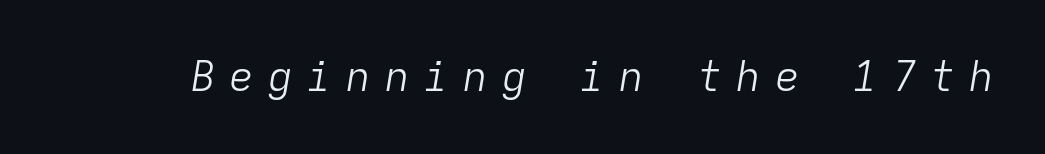
Is the letter spacing exaggerated? Yes — the characters are pushed far apart. The rendering uses typewriter-style spacing with identical character cells. The font's italic variant was chosen for this text. Heaviness? Minimal to ordinary, like unemphasized prose. Beneath every word, the page is bare.
